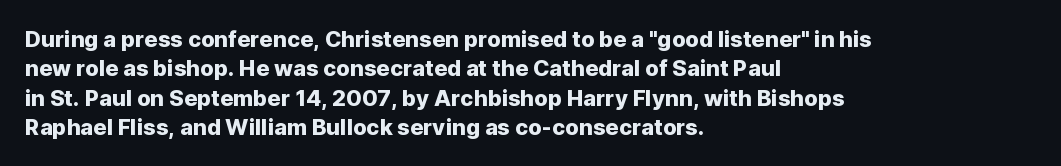
Q: Is the text italic (slanted)? A: No, it is upright.
Q: Is the text underlined? A: No.
Q: How is the paragraph aligned? A: Left-aligned.
Q: Is the spacing between letters normal or unusually wide? A: Normal.
Q: Is the spacing between lines tight, normal or loose? A: Normal.
